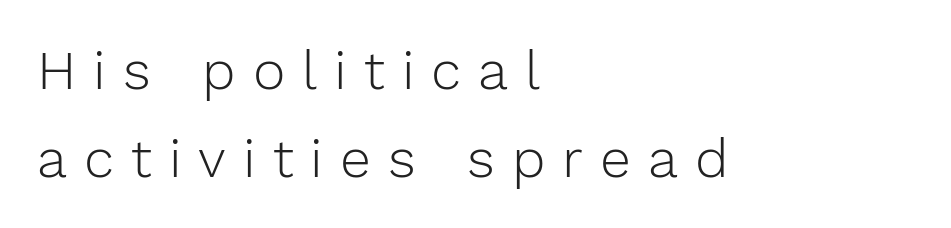
{"serif": "no", "italic": "no", "bold": "no", "weight": "light", "width": "normal", "stroke_contrast": "low", "x_height": "medium", "monospaced": "no", "underline": "no", "align": "left", "line_spacing": "normal", "line_spacing_ratio": 1.6, "letter_spacing": "wide", "letter_spacing_em": 0.31, "glyph_px": 55}
